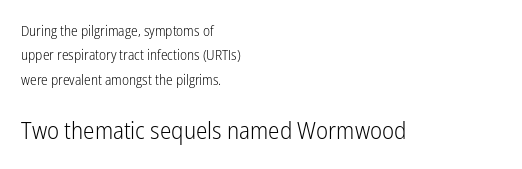
The image shows 24 px text type, upright; set left-aligned, line spacing 1.74x, normal letter spacing, not underlined; the second (bottom) block is 1.71x larger.
